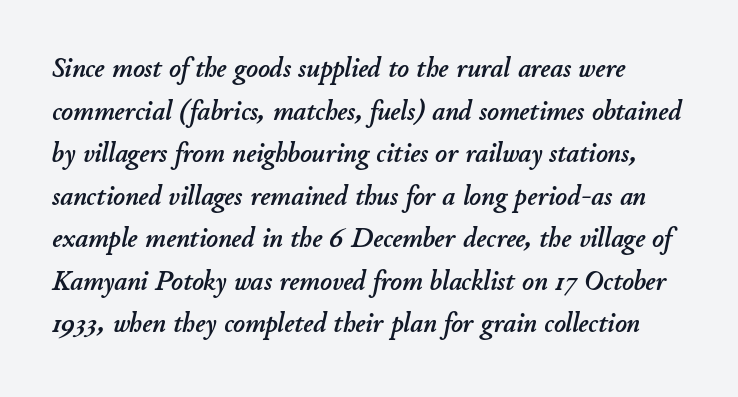
There's an unmistakable incline to the writing here. Proportional: the letters do not fall into vertical columns. The rows are spaced the way most documents space them. Beneath every word, the page is bare.
